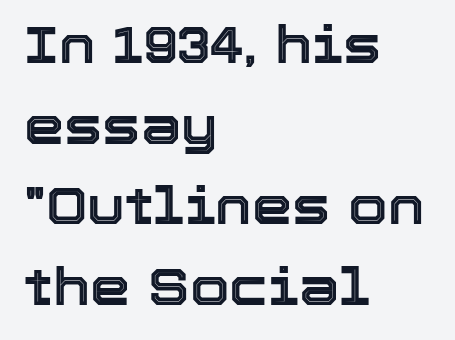
Rendered with straight, roman letterforms. Proportional: the letters do not fall into vertical columns. The line-height multiplier appears to be the usual default. Descender tails drop into unmarked territory. No extra tracking has been applied to these lines.
